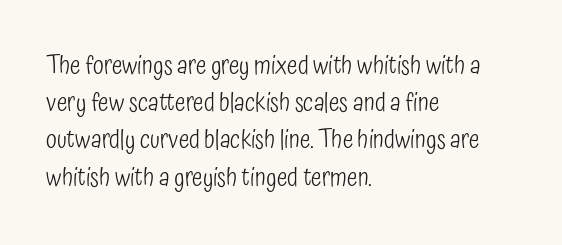
The image shows 25 px text type, upright; set left-aligned, normal line spacing (1.49x), normal letter spacing, not underlined.
